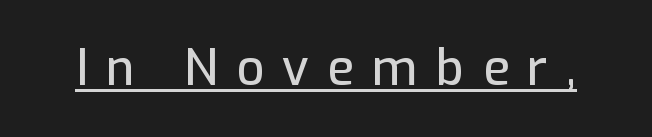
This is the regular roman posture of the typeface. Classification — sans serif. What stands out about the letter spacing? Its width — letters are far apart. This sample has the flowing, uneven cadence of proportional lettering. Has an underline been added? It has.
